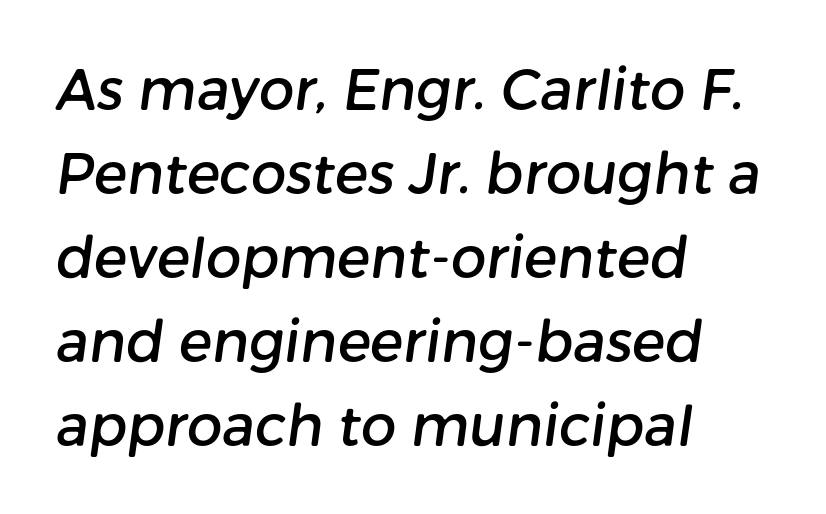
Q: Is the typeface a serif or a sans-serif typeface? A: Sans-serif.
Q: Is the text underlined? A: No.
Q: How is the paragraph aligned? A: Left-aligned.
Q: Is the spacing between letters normal or unusually wide? A: Normal.
Q: Is the spacing between lines tight, normal or loose? A: Normal.
Q: Width (condensed, normal, or wide)? A: Normal.
Q: Stroke contrast? A: Low.
Q: x-height? A: Medium.
Q: Monospaced? A: No.
